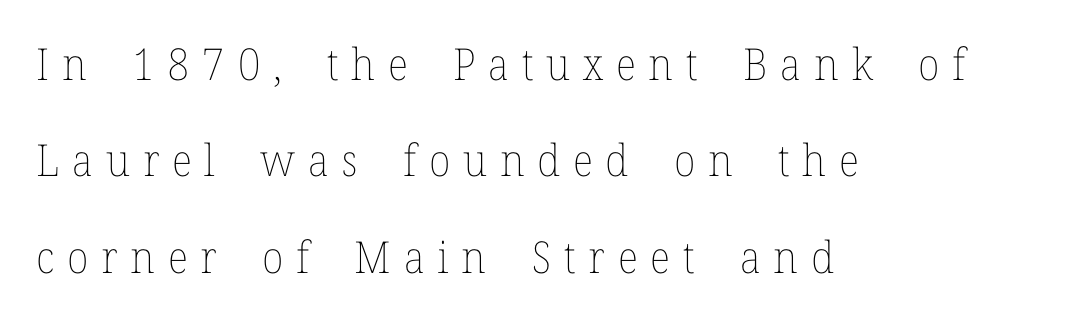
{"italic": "no", "bold": "no", "weight": "thin", "width": "normal", "stroke_contrast": "low", "x_height": "medium", "monospaced": "no", "underline": "no", "align": "left", "line_spacing": "loose", "line_spacing_ratio": 2.19, "letter_spacing": "wide", "letter_spacing_em": 0.29, "glyph_px": 44}
